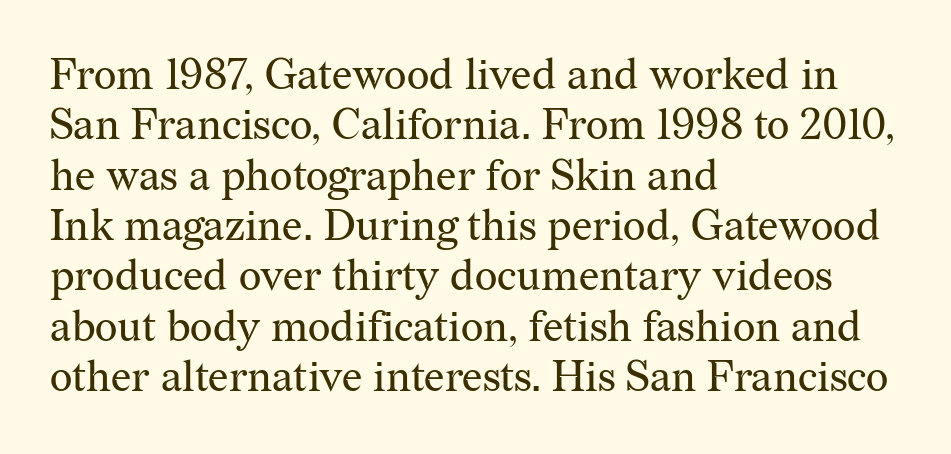
No italicization has been applied; the sample stays upright. Caption: multi-line text, flush left, ragged right. Observe the ordinary spacing: letters are neighbours, not strangers. The characters display serif detailing at their extremities.
